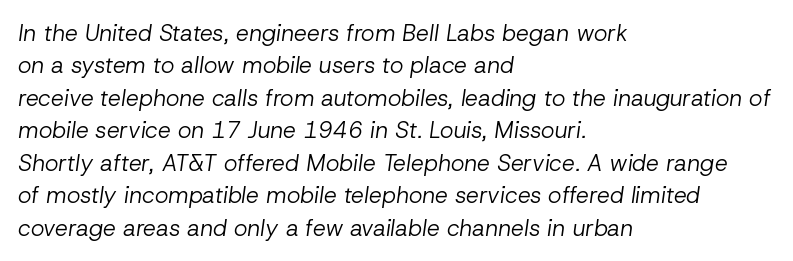
The image shows 23 px text type, italic (leaning right); set left-aligned, normal line spacing (1.41x), normal letter spacing, not underlined.
